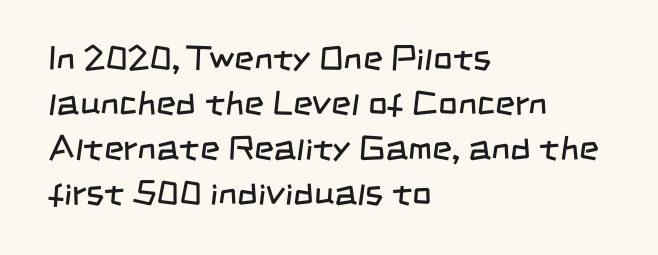
What's the leading like? Ordinary, nothing unusual. Do the characters align in a grid? No, the font is proportional. The zone under the glyphs is completely vacant. Reading down the block, your eye returns to a fixed left position each line. Grotesque or geometric, the face here clearly has no serifs. The face used here is rendered with its standard letterfit.
